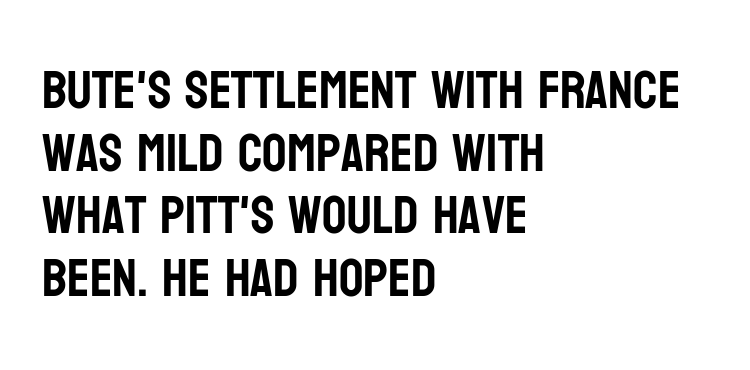
Q: Is the text italic (slanted)? A: No, it is upright.
Q: Is the typeface a serif or a sans-serif typeface? A: Sans-serif.
Q: Is the text underlined? A: No.
Q: How is the paragraph aligned? A: Left-aligned.
Q: Is the spacing between letters normal or unusually wide? A: Normal.
Q: Width (condensed, normal, or wide)? A: Condensed.
Q: Stroke contrast? A: Low.
Q: x-height? A: Large.
Q: Monospaced? A: No.
